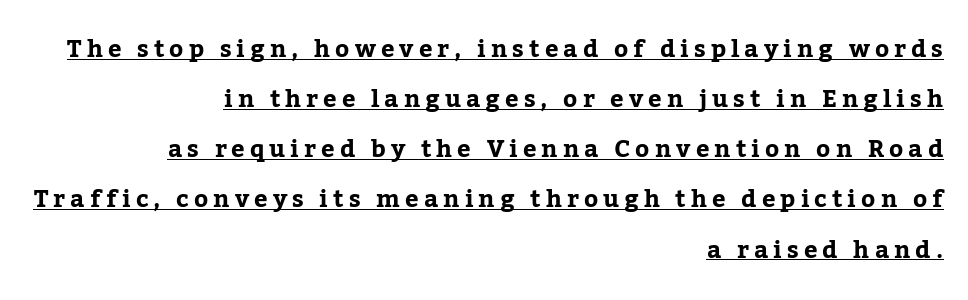
{"italic": "no", "bold": "yes", "underline": "yes", "align": "right", "line_spacing": "loose", "line_spacing_ratio": 2.09, "letter_spacing": "wide", "letter_spacing_em": 0.21, "glyph_px": 24}
